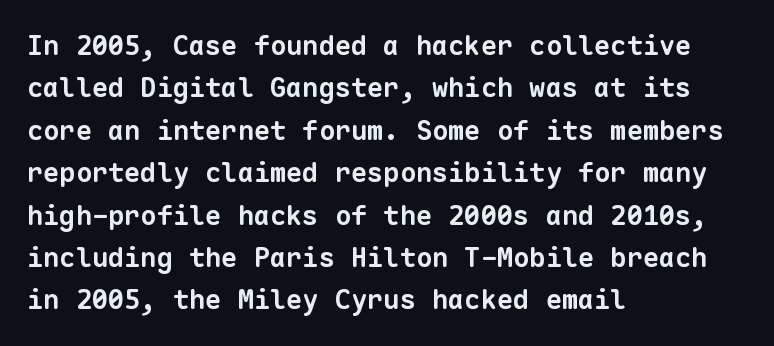
{"bold": "yes", "underline": "no", "align": "left", "line_spacing": "normal", "line_spacing_ratio": 1.57, "letter_spacing": "normal", "letter_spacing_em": 0.0, "glyph_px": 27}
